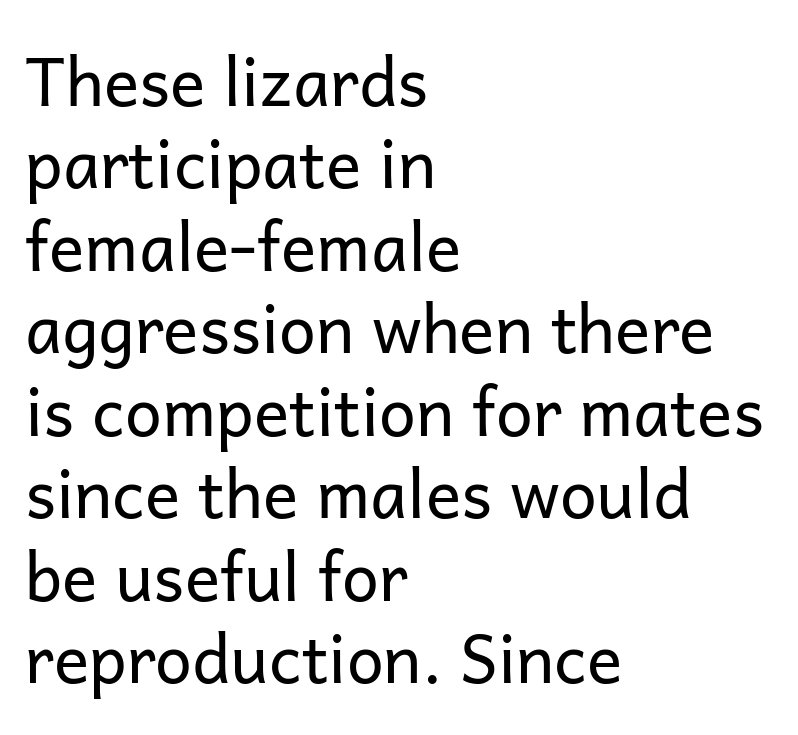
Q: Is the text bold? A: No.
Q: Is the text italic (slanted)? A: No, it is upright.
Q: Is the typeface a serif or a sans-serif typeface? A: Sans-serif.
Q: Is the text underlined? A: No.
Q: How is the paragraph aligned? A: Left-aligned.
Q: Is the spacing between letters normal or unusually wide? A: Normal.
Q: Is the spacing between lines tight, normal or loose? A: Normal.
Q: Width (condensed, normal, or wide)? A: Normal.
Q: Stroke contrast? A: Low.
Q: x-height? A: Medium.
Q: Monospaced? A: No.
